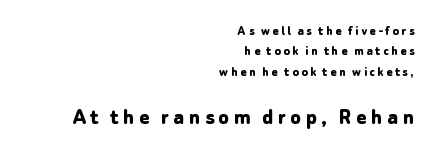
{"italic": "no", "bold": "yes", "underline": "no", "align": "right", "line_spacing": "normal", "line_spacing_ratio": 1.45, "larger_block": "second", "size_ratio": 1.71, "glyph_px": 24}
